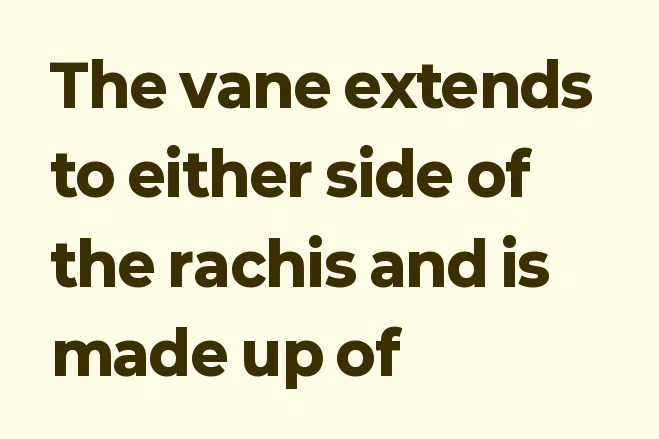
The image shows 58 px heavy sans-serif type, upright; set left-aligned, normal line spacing (1.54x), normal letter spacing, not underlined; low stroke contrast and a medium x-height.
